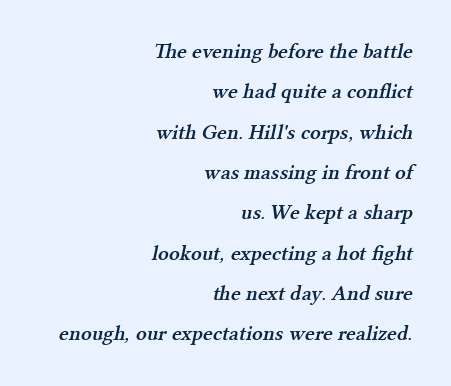
This sample is right-justified, so line beginnings fall wherever the words allow. Airy leading. Here the glyphs are tracked normally, forming tight word shapes. Summary of weight: moderately heavy, a semibold.
